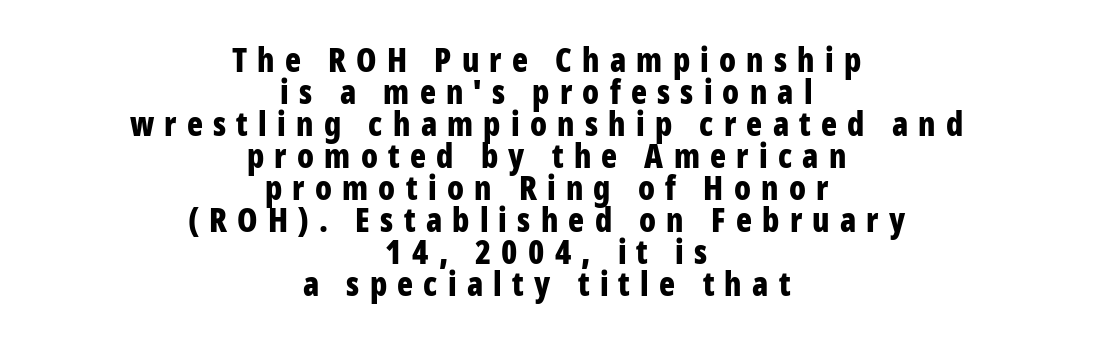
{"serif": "no", "italic": "no", "bold": "yes", "weight": "bold", "width": "condensed", "stroke_contrast": "low", "x_height": "medium", "monospaced": "no", "underline": "no", "align": "center", "line_spacing": "tight", "line_spacing_ratio": 0.97, "letter_spacing": "wide", "letter_spacing_em": 0.31, "glyph_px": 33}
